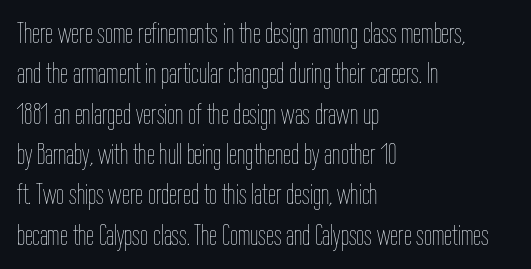
Glyph-to-glyph distance matches everyday printed text. Does the leading feel generous? No, just average. The passage is arranged the way most books set body copy — flush left. The rendering uses natural spacing where letterforms have individual widths. Stem width sits at or under what a default text font uses.
